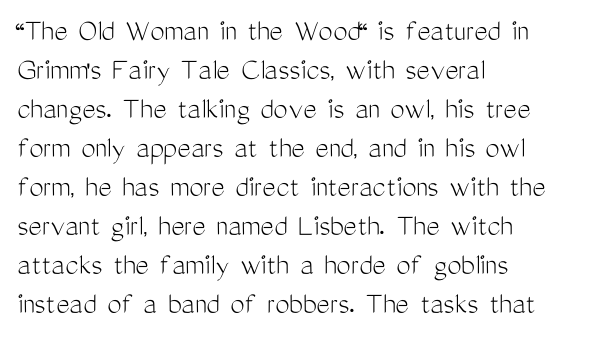
{"serif": "no", "italic": "no", "bold": "no", "weight": "light", "width": "condensed", "stroke_contrast": "medium", "x_height": "medium", "monospaced": "no", "underline": "no", "align": "left", "line_spacing_ratio": 1.22, "letter_spacing": "normal", "letter_spacing_em": 0.0, "glyph_px": 32}
